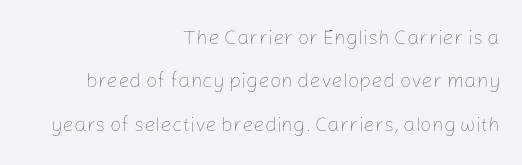
Q: Is the text bold? A: No.
Q: Is the text italic (slanted)? A: No, it is upright.
Q: Is the text underlined? A: No.
Q: How is the paragraph aligned? A: Right-aligned.
Q: Is the spacing between letters normal or unusually wide? A: Normal.
Q: Is the spacing between lines tight, normal or loose? A: Loose.
